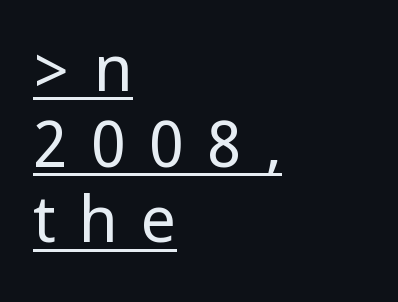
Q: Is the text bold? A: No.
Q: Is the text italic (slanted)? A: No, it is upright.
Q: Is the typeface a serif or a sans-serif typeface? A: Sans-serif.
Q: Is the text underlined? A: Yes.
Q: How is the paragraph aligned? A: Left-aligned.
Q: Is the spacing between letters normal or unusually wide? A: Unusually wide.
Q: Width (condensed, normal, or wide)? A: Condensed.
Q: Stroke contrast? A: Low.
